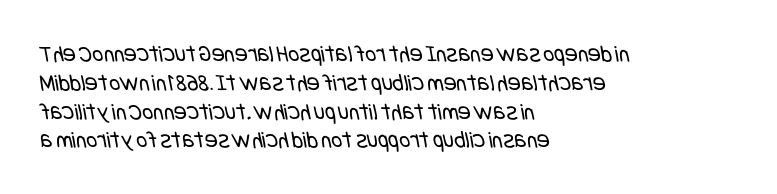
{"bold": "no", "underline": "no", "align": "left", "line_spacing_ratio": 1.2, "letter_spacing": "normal", "letter_spacing_em": 0.0, "glyph_px": 24}
